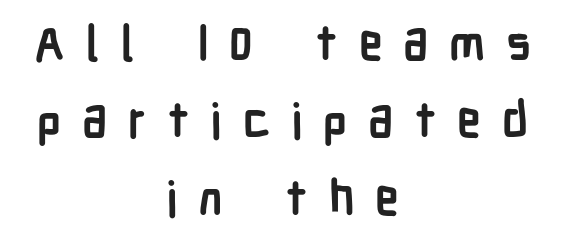
A typesetter would call this proportional, since set widths differ per character. Check under the words: just untouched page. Typographic density is high because the face is bold. The vertical gap from one line to the next is medium. Letter spacing: wide.
